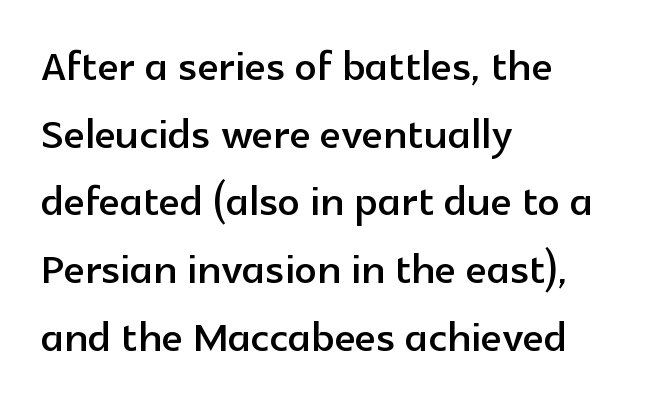
Q: Is the text italic (slanted)? A: No, it is upright.
Q: Is the typeface a serif or a sans-serif typeface? A: Sans-serif.
Q: Is the text underlined? A: No.
Q: How is the paragraph aligned? A: Left-aligned.
Q: Is the spacing between letters normal or unusually wide? A: Normal.
Q: Width (condensed, normal, or wide)? A: Normal.
Q: x-height? A: Medium.
Q: Monospaced? A: No.
